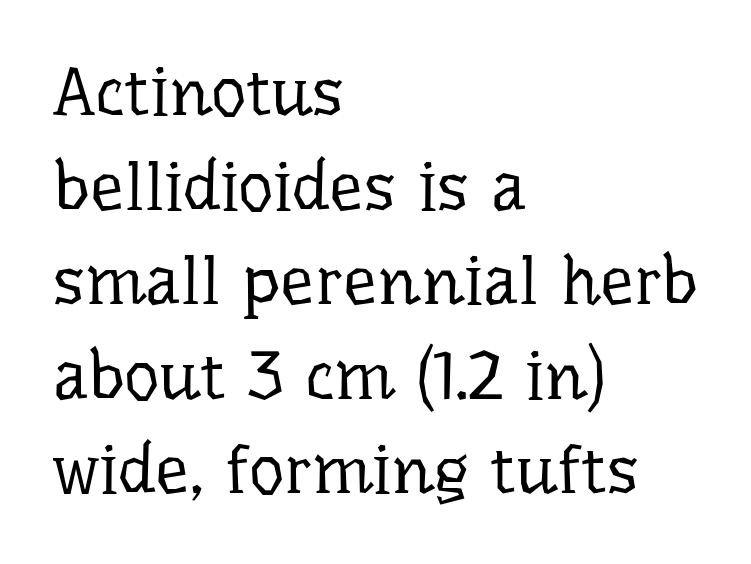
{"serif": "yes", "italic": "no", "bold": "no", "weight": "regular", "width": "normal", "stroke_contrast": "low", "x_height": "medium", "monospaced": "no", "underline": "no", "align": "left", "line_spacing": "normal", "line_spacing_ratio": 1.39, "letter_spacing": "normal", "letter_spacing_em": 0.0, "glyph_px": 68}
